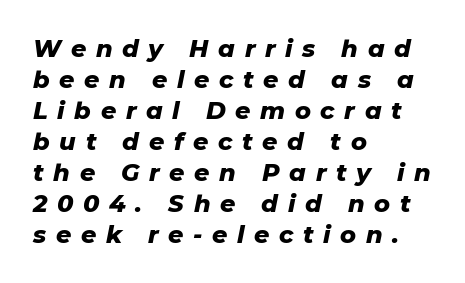
The image shows 24 px bold type, italic (leaning right); set left-aligned, normal line spacing (1.29x), unusually wide letter spacing (+0.4 em), not underlined.
